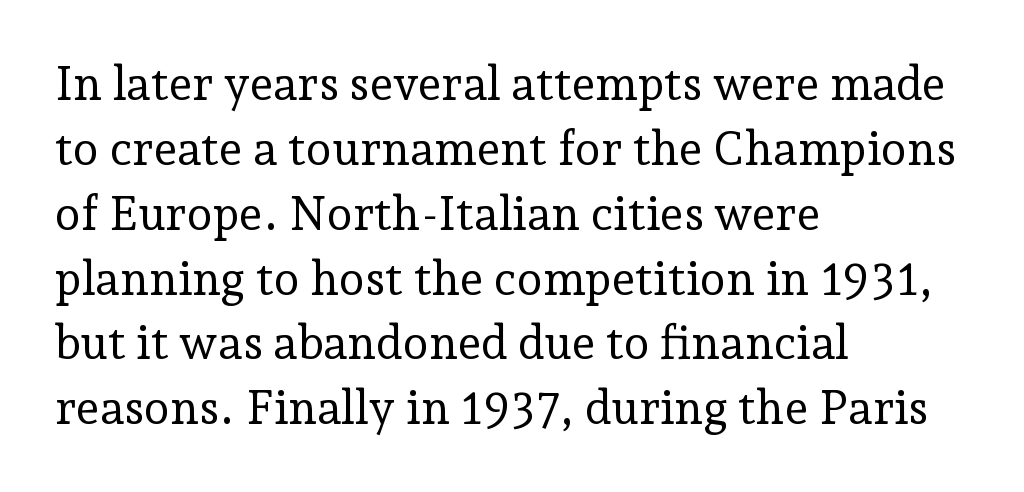
The image shows 47 px regular-weight serif type, upright; set left-aligned, normal line spacing (1.38x), normal letter spacing, not underlined; low stroke contrast and a medium x-height.
